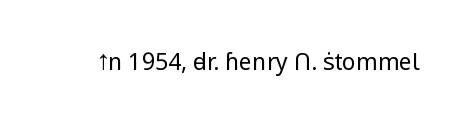
The image shows 23 px text type, upright; set normal letter spacing, not underlined.
